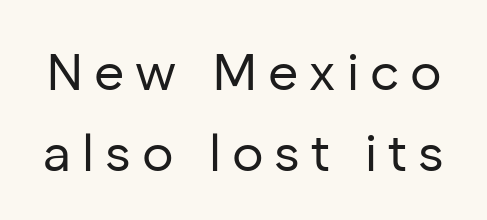
{"serif": "no", "italic": "no", "bold": "no", "weight": "regular", "width": "normal", "stroke_contrast": "low", "x_height": "medium", "monospaced": "no", "underline": "no", "line_spacing": "normal", "line_spacing_ratio": 1.56, "letter_spacing": "wide", "letter_spacing_em": 0.21, "glyph_px": 52}
